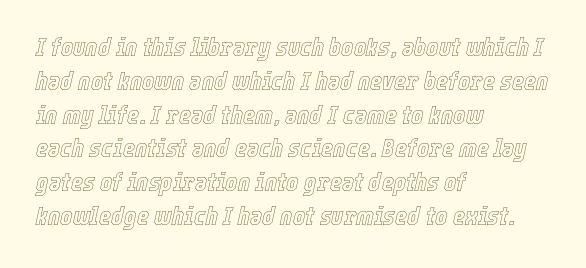
Every character sits at an angle, as italics do. All the whitespace from short lines collects on the right. Bare-footed words on every line. This sample uses plain, unmodified letter spacing. Evenly set lines give the paragraph a standard silhouette.
